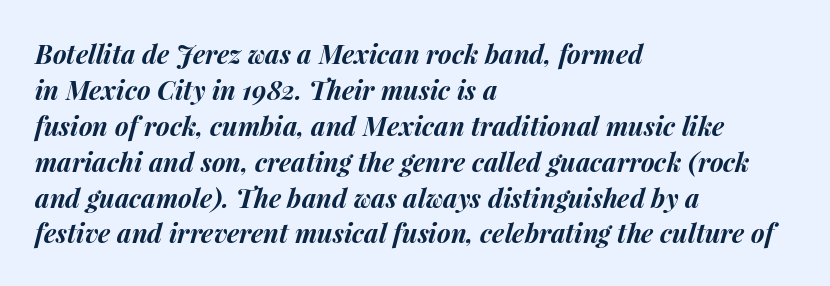
{"italic": "yes", "lean": "right", "slant_degrees": 15, "bold": "yes", "underline": "no", "align": "left", "line_spacing": "normal", "line_spacing_ratio": 1.38, "letter_spacing": "normal", "letter_spacing_em": 0.0, "glyph_px": 26}
